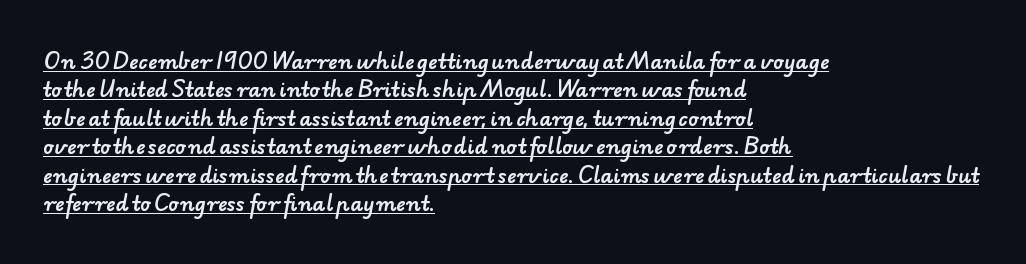
You could call the tracking neutral — neither tight nor loose. Evenly set lines give the paragraph a standard silhouette. Caption: multi-line text, flush left, ragged right. Underlined type.
